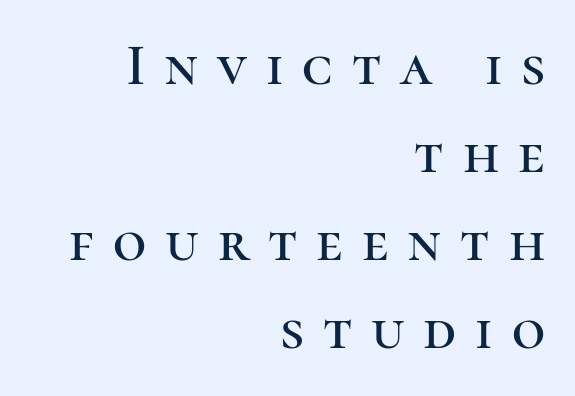
Q: Is the text italic (slanted)? A: No, it is upright.
Q: Is the typeface a serif or a sans-serif typeface? A: Serif.
Q: Is the text underlined? A: No.
Q: How is the paragraph aligned? A: Right-aligned.
Q: Is the spacing between letters normal or unusually wide? A: Unusually wide.
Q: Is the spacing between lines tight, normal or loose? A: Normal.
Q: Width (condensed, normal, or wide)? A: Normal.
Q: Stroke contrast? A: High.
Q: x-height? A: Medium.
Q: Monospaced? A: No.
